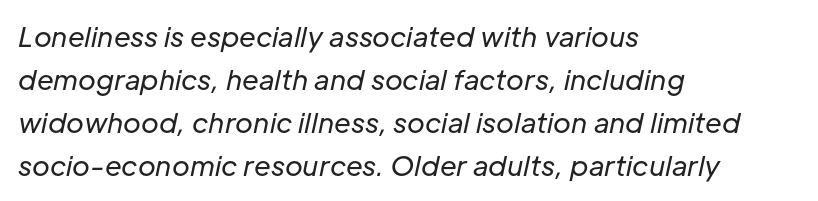
Q: Is the text bold? A: No.
Q: Is the text italic (slanted)? A: Yes, it leans right by about 12 degrees.
Q: Is the text underlined? A: No.
Q: How is the paragraph aligned? A: Left-aligned.
Q: Is the spacing between letters normal or unusually wide? A: Normal.
Q: Is the spacing between lines tight, normal or loose? A: Normal.
